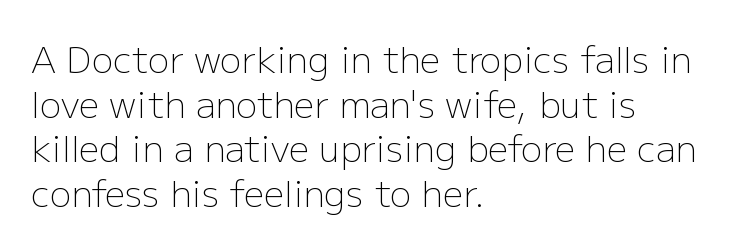
It's the straight-up-and-down kind of type. Type without underlining. Tracking value appears to be zero — textbook default spacing. The passage shown is not bold in any degree.
